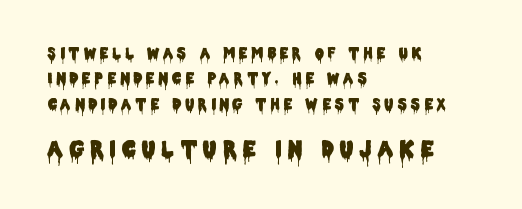
Q: Is the text italic (slanted)? A: No, it is upright.
Q: Is the text underlined? A: No.
Q: How is the paragraph aligned? A: Left-aligned.
Q: Is the spacing between letters normal or unusually wide? A: Unusually wide.
Q: Which block of text is set in a larger size, the first (top) or the second (bottom)? A: The second (bottom) one.
